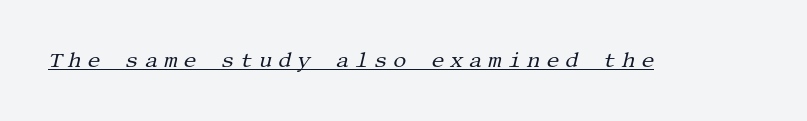
The image shows 21 px text type, italic (leaning right); set unusually wide letter spacing (+0.27 em), underlined.
